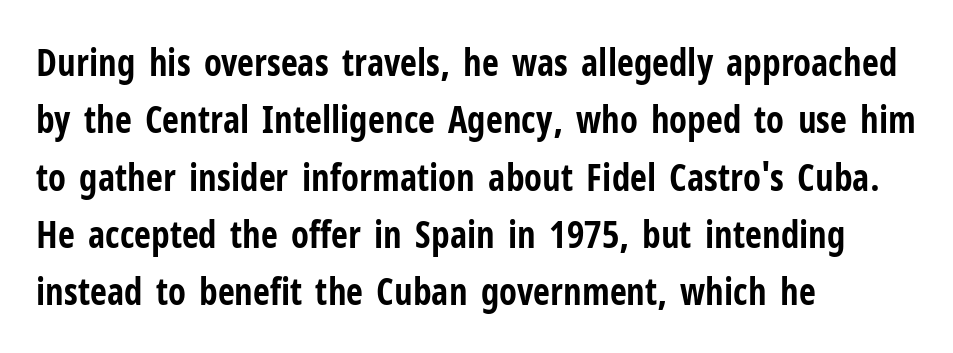
In terms of weight, the rendering is a true, heavy bold. Tracking value appears to be zero — textbook default spacing. The text block is weighted toward the left margin, trailing off unevenly rightward. Whoever set this chose a conventional vertical rhythm. The lettering stays uniformly vertical, giving the passage a roman look.
